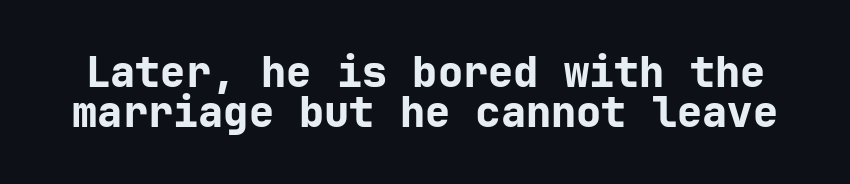
Only glyphs here, with clear space below each row. The typesetting leans heavy: a genuine bold. The face used here is rendered with its standard letterfit. Check where the strokes stop: nothing finishes them off — pure sans. The type sits square on the baseline with zero lean.
